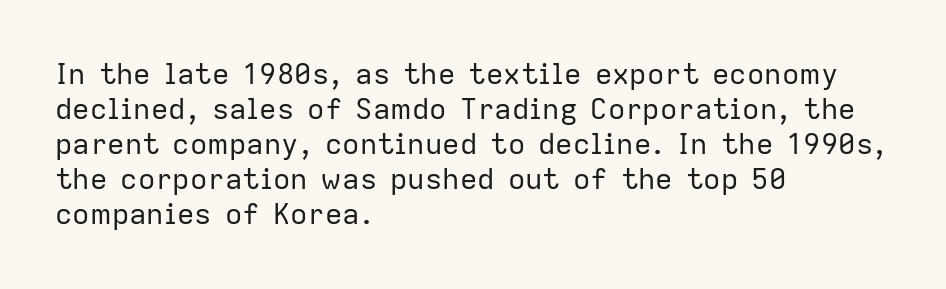
A bare baseline throughout the passage. The face used here is a sans, in the tradition of grotesques and geometrics. The letters advance in unequal steps, a hallmark of proportional type. Unlike italic type, these characters show no tilt at all. These lines stack with their left ends in a neat column.
